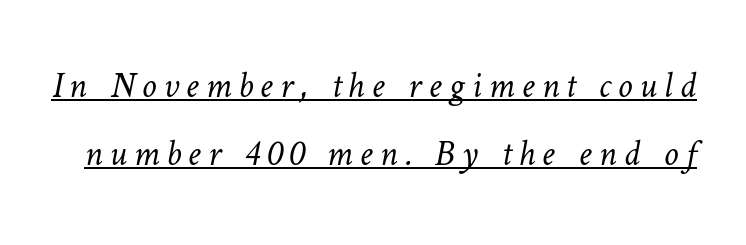
Q: Is the text bold? A: No.
Q: Is the text underlined? A: Yes.
Q: Width (condensed, normal, or wide)? A: Normal.
Q: Stroke contrast? A: Low.
Q: x-height? A: Medium.
Q: Monospaced? A: No.
